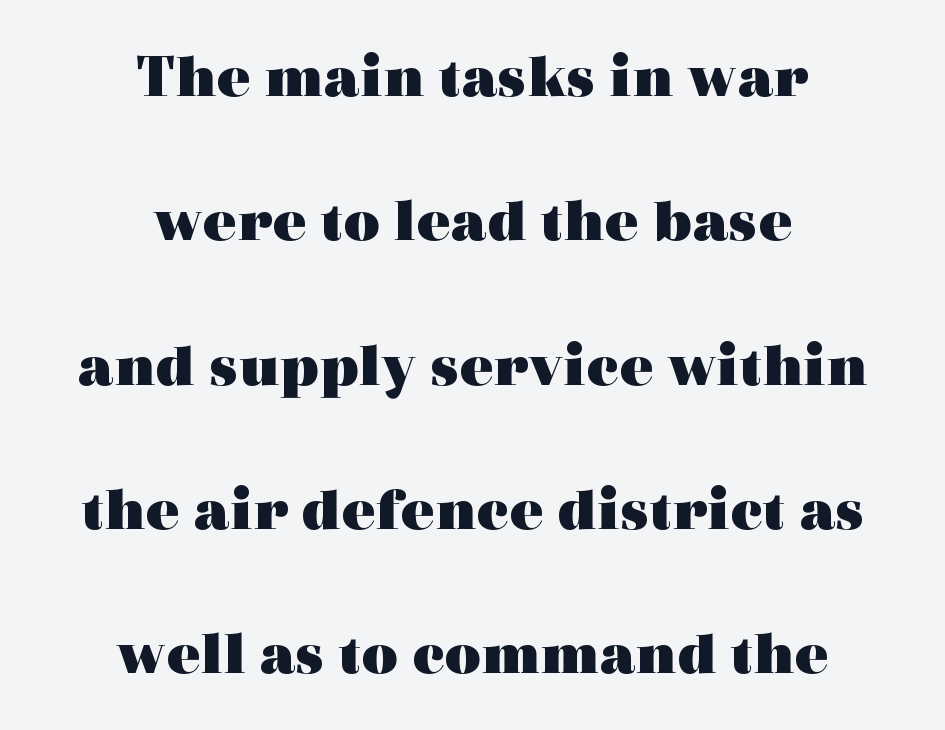
{"serif": "yes", "italic": "no", "bold": "yes", "weight": "heavy", "width": "wide", "x_height": "medium", "monospaced": "no", "underline": "no", "align": "center", "line_spacing": "loose", "line_spacing_ratio": 2.29, "letter_spacing": "normal", "letter_spacing_em": 0.0, "glyph_px": 63}
